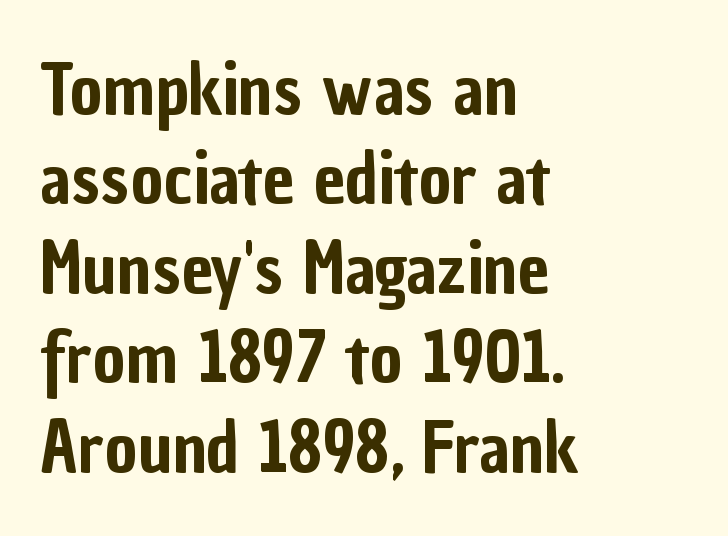
The image shows 71 px condensed sans-serif type, upright; set left-aligned, normal line spacing (1.26x), normal letter spacing, not underlined; low stroke contrast and a medium x-height.
